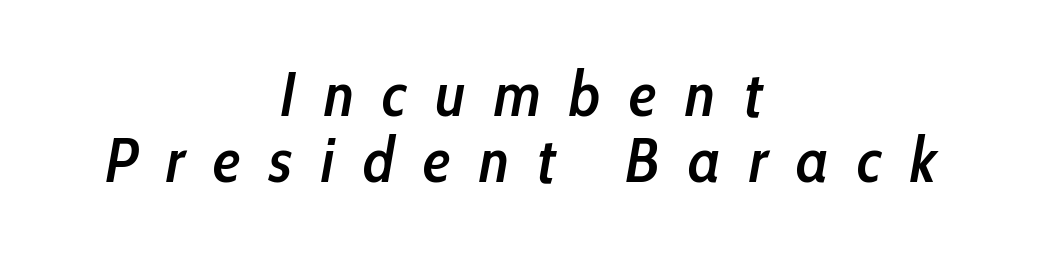
Descenders hang freely into open space. Horizontally, the lines are justified to the midpoint only. Very little white space separates one row of letters from the next. The tracking reads as deliberately expanded to a designer's eye.
